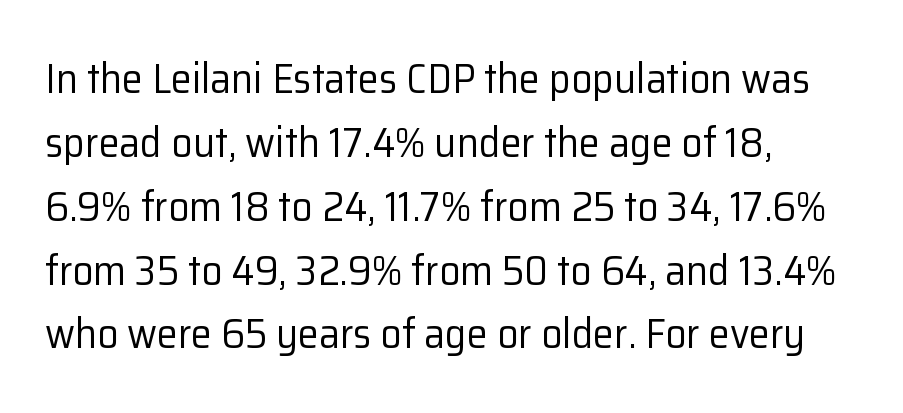
Q: Is the text bold? A: No.
Q: Is the text italic (slanted)? A: No, it is upright.
Q: Is the typeface a serif or a sans-serif typeface? A: Sans-serif.
Q: Is the text underlined? A: No.
Q: How is the paragraph aligned? A: Left-aligned.
Q: Is the spacing between letters normal or unusually wide? A: Normal.
Q: Is the spacing between lines tight, normal or loose? A: Normal.
Q: Width (condensed, normal, or wide)? A: Normal.
Q: Stroke contrast? A: Low.
Q: x-height? A: Medium.
Q: Monospaced? A: No.
